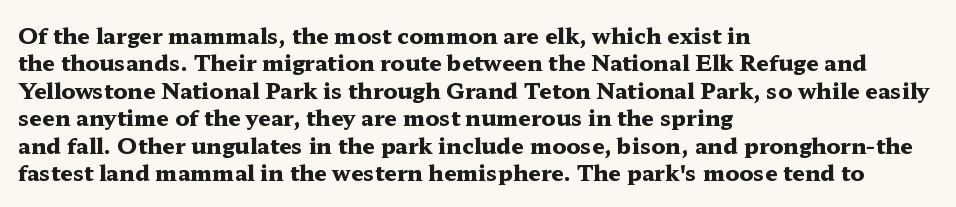
Only glyphs here, with clear space below each row. The type sits square on the baseline with zero lean. Short note: letters normally spaced. Summary of vertical rhythm: regular, with standard interline spacing. Thick stems and heavy bowls — unmistakably bold. Short and long lines alike share a common starting point at left.
